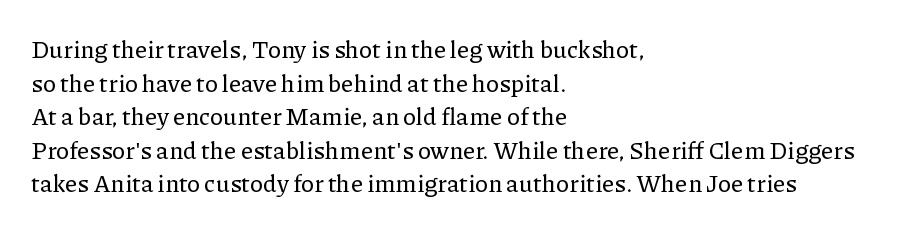
Q: Is the text italic (slanted)? A: No, it is upright.
Q: Is the text underlined? A: No.
Q: How is the paragraph aligned? A: Left-aligned.
Q: Is the spacing between letters normal or unusually wide? A: Normal.
Q: Is the spacing between lines tight, normal or loose? A: Normal.
